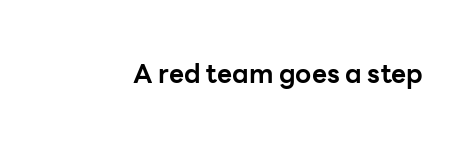
The image shows 26 px bold type, upright; set normal letter spacing, not underlined.
